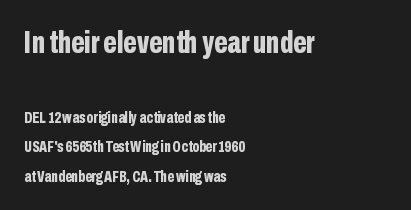
A typesetter would call this proportional, since set widths differ per character. Character size in the leading block exceeds that of the trailing block. Typographically, this falls in the sans-serif category. Quick note: underline off.
